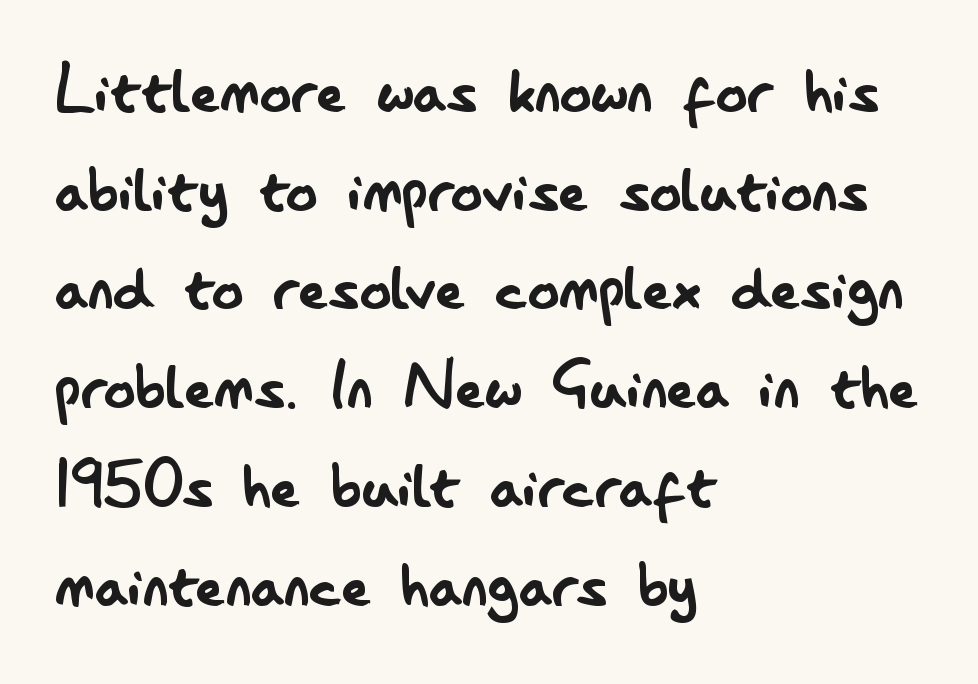
Proportional: the letters do not fall into vertical columns. Nobody drew a line under any word here. Upright lettering throughout. How would I describe the line gaps? Plain and ordinary. Stroke terminals: plain, sans-serif. Short note: letters normally spaced.
